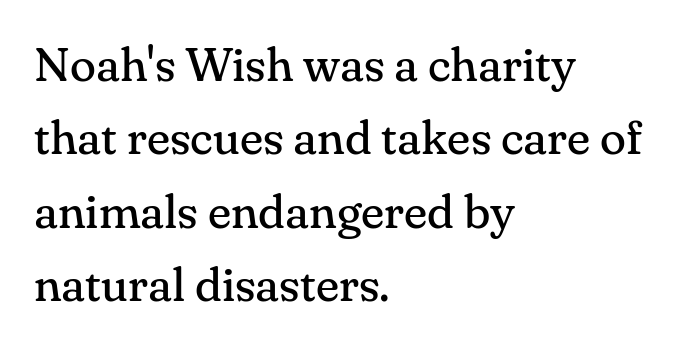
The image shows 48 px regular-weight serif type, upright; set left-aligned, normal line spacing (1.53x), normal letter spacing, not underlined; medium stroke contrast and a small x-height.
